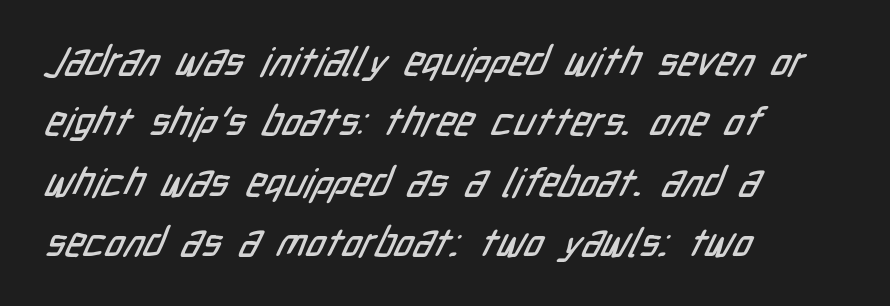
The image shows 40 px condensed sans-serif type; set left-aligned, normal line spacing (1.51x), normal letter spacing, not underlined; low stroke contrast and a medium x-height.
